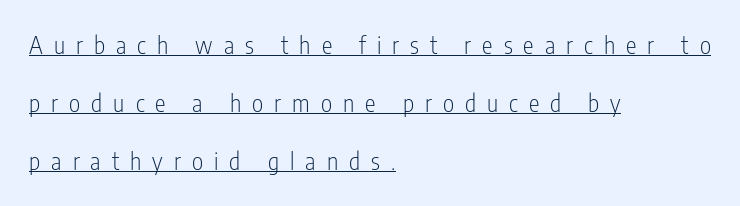
Q: Is the text bold? A: No.
Q: Is the text italic (slanted)? A: No, it is upright.
Q: Is the text underlined? A: Yes.
Q: How is the paragraph aligned? A: Left-aligned.
Q: Is the spacing between letters normal or unusually wide? A: Unusually wide.
Q: Is the spacing between lines tight, normal or loose? A: Loose.
